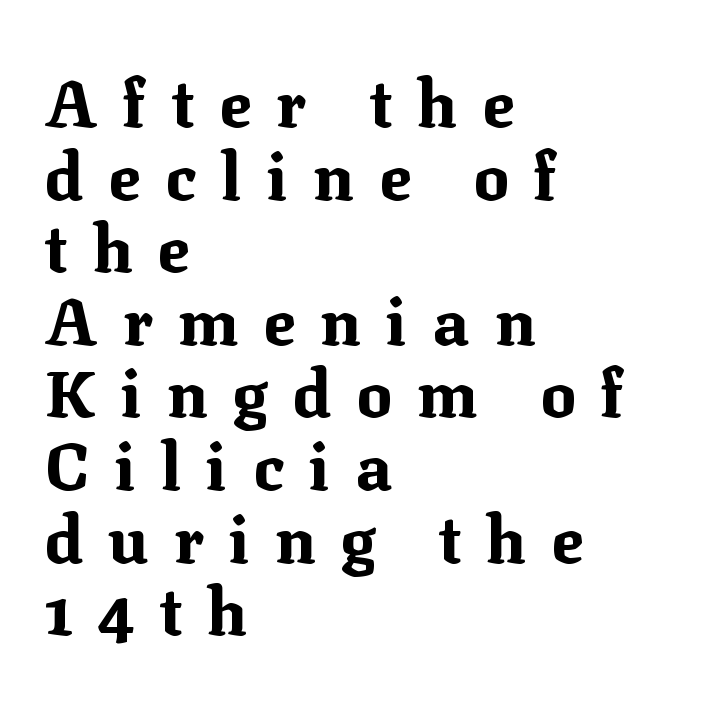
Q: Is the text bold? A: Yes.
Q: Is the text italic (slanted)? A: No, it is upright.
Q: Is the typeface a serif or a sans-serif typeface? A: Serif.
Q: Is the text underlined? A: No.
Q: How is the paragraph aligned? A: Left-aligned.
Q: Is the spacing between letters normal or unusually wide? A: Unusually wide.
Q: Is the spacing between lines tight, normal or loose? A: Tight.
Q: Width (condensed, normal, or wide)? A: Normal.
Q: Stroke contrast? A: Medium.
Q: x-height? A: Medium.
Q: Monospaced? A: No.
